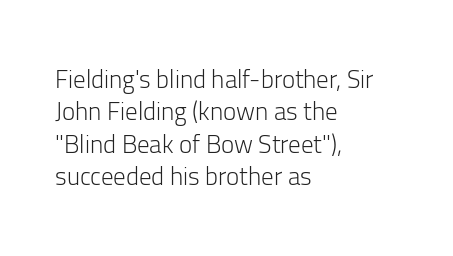
The image shows 25 px text type, upright; set left-aligned, normal line spacing (1.3x), normal letter spacing, not underlined.
